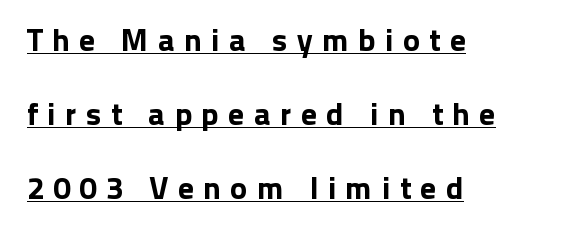
The ragged edge is on the right, which tells us the setting is flush left. Character widths vary here, with narrow letters taking less room than wide ones. Emphasis is given by a line drawn under the lettering. Style check: upright. The rendering uses a large line-height, opening up the rows. Inter-character spacing is expanded well beyond the font's built-in metrics.
